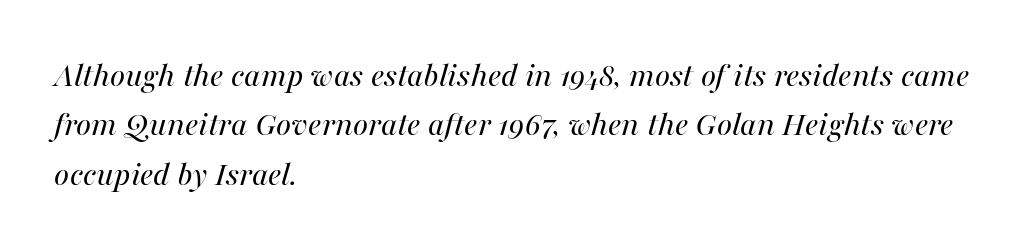
Q: Is the text bold? A: No.
Q: Is the text italic (slanted)? A: Yes, it leans right by about 16 degrees.
Q: Is the text underlined? A: No.
Q: How is the paragraph aligned? A: Left-aligned.
Q: Is the spacing between letters normal or unusually wide? A: Normal.
Q: Is the spacing between lines tight, normal or loose? A: Normal.
Q: Width (condensed, normal, or wide)? A: Normal.
Q: Stroke contrast? A: Medium.
Q: x-height? A: Medium.
Q: Monospaced? A: No.
